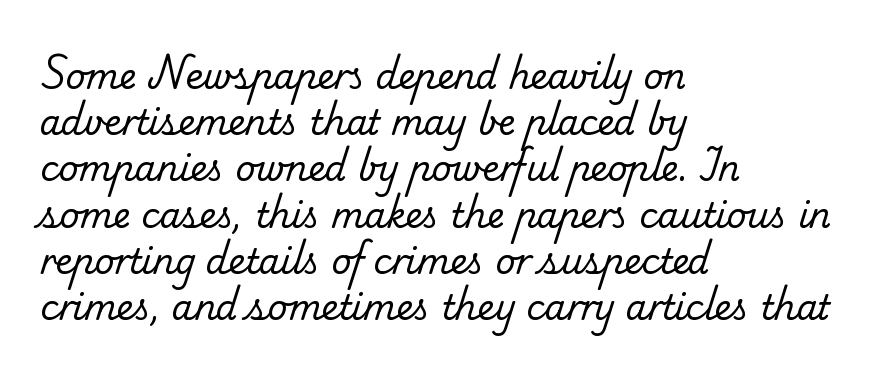
Q: Is the text bold? A: No.
Q: Is the typeface a serif or a sans-serif typeface? A: Serif.
Q: Is the text underlined? A: No.
Q: How is the paragraph aligned? A: Left-aligned.
Q: Is the spacing between letters normal or unusually wide? A: Normal.
Q: Is the spacing between lines tight, normal or loose? A: Normal.
Q: Width (condensed, normal, or wide)? A: Normal.
Q: Stroke contrast? A: Low.
Q: x-height? A: Small.
Q: Monospaced? A: No.
